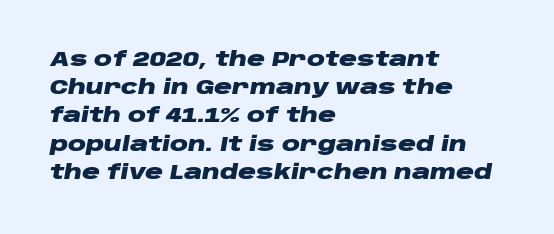
{"italic": "yes", "lean": "right", "slant_degrees": 10, "bold": "yes", "underline": "no", "align": "left", "line_spacing": "normal", "line_spacing_ratio": 1.41, "letter_spacing": "normal", "letter_spacing_em": 0.0, "glyph_px": 20}
